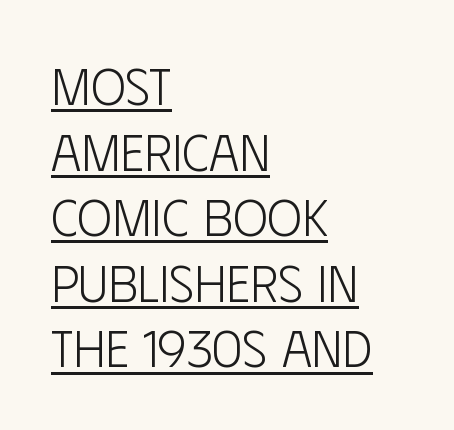
The letters advance in unequal steps, a hallmark of proportional type. Unlike italic type, these characters show no tilt at all. Unlike a traditional serif, this face leaves its strokes unadorned. The face looks like a standard text weight, possibly lighter. The ragged edge is on the right, which tells us the setting is flush left. Tracking here is standard; glyphs follow each other at the usual distance.
